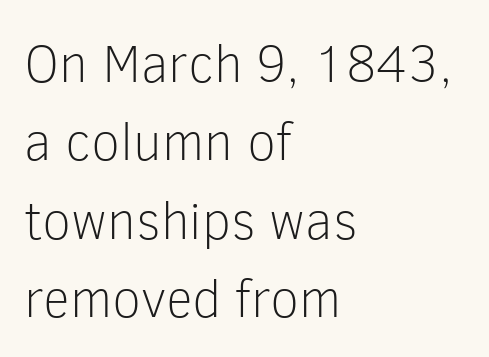
The rendering uses a moderate line-height, typical for paragraphs. Honestly, the letter spacing is just normal — you wouldn't notice it. The space beneath each line is pristine and unruled. The lines are quadded left.
